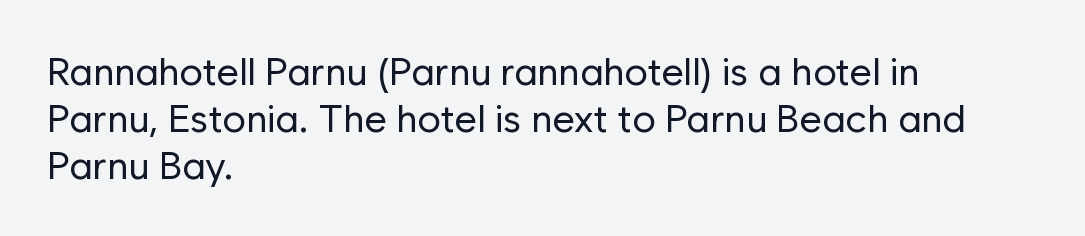
The ragged edge is on the right, which tells us the setting is flush left. Clear beneath every line of the passage. The letters advance in unequal steps, a hallmark of proportional type. Short note: letters normally spaced.
